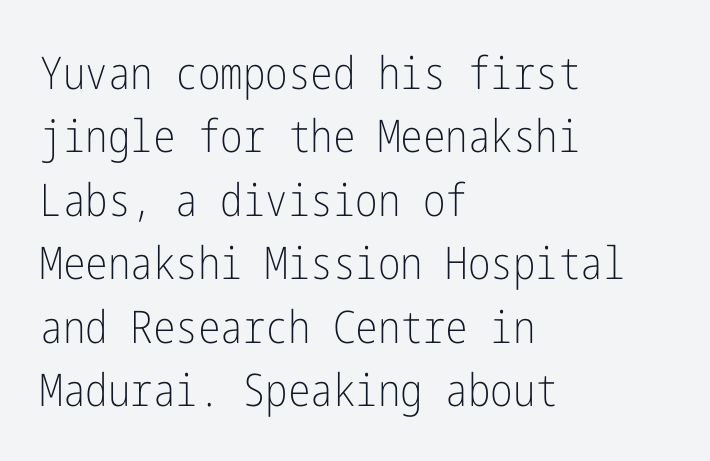
{"serif": "no", "italic": "no", "bold": "no", "weight": "light", "width": "condensed", "stroke_contrast": "low", "x_height": "medium", "underline": "no", "align": "left", "line_spacing": "normal", "line_spacing_ratio": 1.41, "letter_spacing": "normal", "letter_spacing_em": 0.0, "glyph_px": 45}
